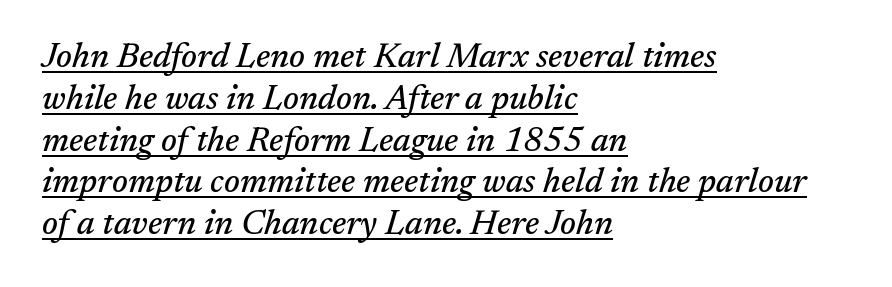
The image shows 34 px serif type, italic (leaning right); set left-aligned, line spacing 1.23x, normal letter spacing, underlined; medium stroke contrast and a medium x-height.
